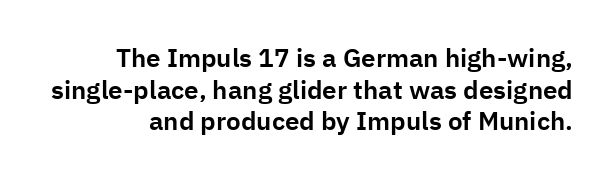
Q: Is the text italic (slanted)? A: No, it is upright.
Q: Is the text underlined? A: No.
Q: Is the spacing between letters normal or unusually wide? A: Normal.
